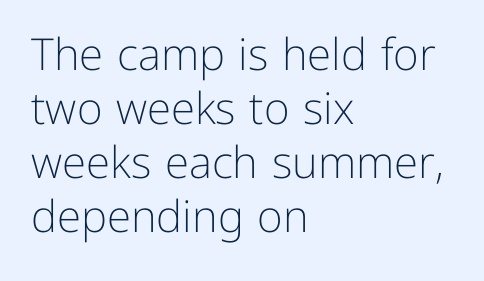
This sample is left-justified, so line endings fall wherever the words run out. Weight: not bold — regular or lighter. The letters stand straight up with perfectly vertical stems. Does the type have serifs? No, each stem ends abruptly.
